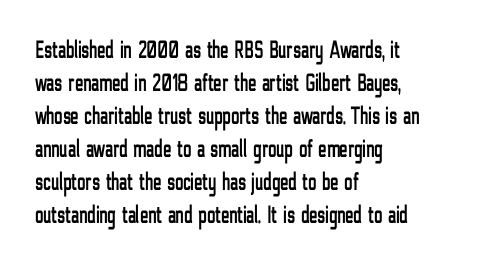
Q: Is the text italic (slanted)? A: No, it is upright.
Q: Is the text underlined? A: No.
Q: How is the paragraph aligned? A: Left-aligned.
Q: Is the spacing between letters normal or unusually wide? A: Normal.
Q: Is the spacing between lines tight, normal or loose? A: Normal.
